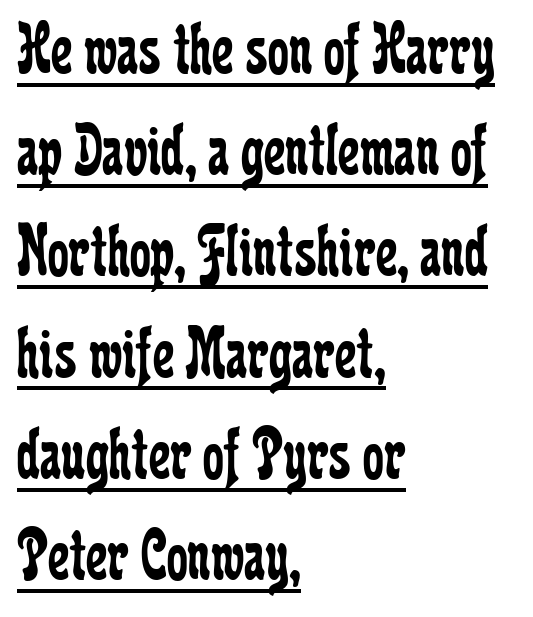
Horizontal bands of white between lines are of average thickness. Between one letter and the next there's only the usual sliver of space. Underlining? Definitely there. The font sits on the lighter half of the weight spectrum, regular included. Unlike italic type, these characters show no tilt at all.
